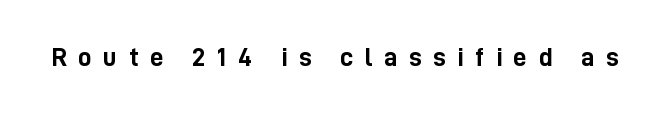
The glyphs are unaccompanied by any horizontal stroke below them. What weight is shown? A full bold with thick strokes. What stands out about the letter spacing? Its width — letters are far apart. This is the regular roman posture of the typeface.
